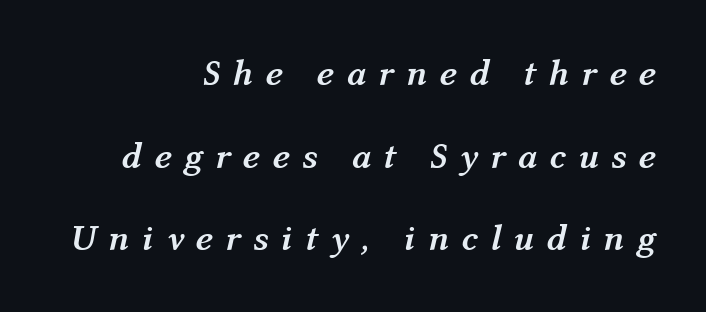
The image shows 37 px semibold type, italic (leaning right); set right-aligned, loose line spacing (2.23x), unusually wide letter spacing (+0.33 em), not underlined; medium stroke contrast and a medium x-height.
